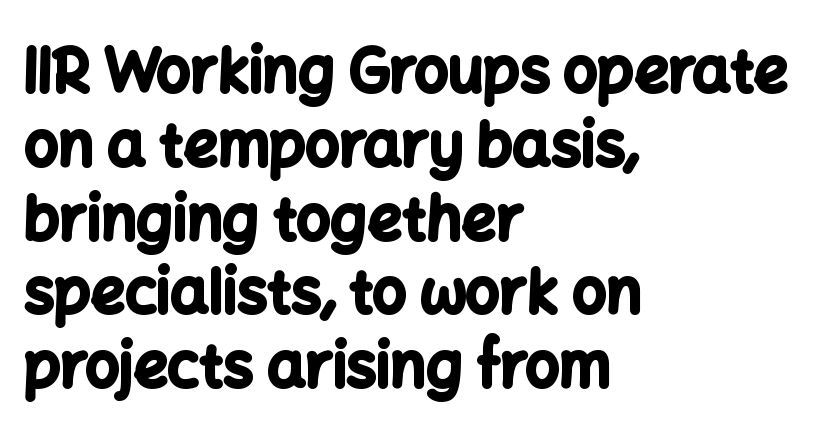
Q: Is the text bold? A: Yes.
Q: Is the text italic (slanted)? A: No, it is upright.
Q: Is the typeface a serif or a sans-serif typeface? A: Sans-serif.
Q: Is the text underlined? A: No.
Q: How is the paragraph aligned? A: Left-aligned.
Q: Is the spacing between letters normal or unusually wide? A: Normal.
Q: Width (condensed, normal, or wide)? A: Normal.
Q: Stroke contrast? A: Low.
Q: x-height? A: Medium.
Q: Monospaced? A: No.
